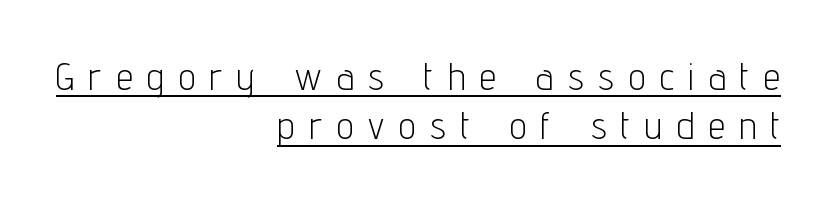
{"serif": "no", "italic": "no", "bold": "no", "weight": "light", "width": "condensed", "stroke_contrast": "low", "x_height": "medium", "monospaced": "no", "underline": "yes", "align": "right", "line_spacing": "normal", "line_spacing_ratio": 1.3, "letter_spacing": "wide", "letter_spacing_em": 0.39, "glyph_px": 38}
